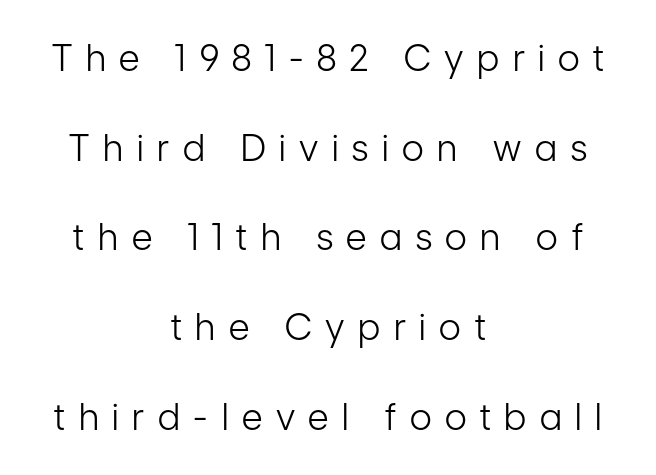
The passage shown is typeset with a sans-serif family. The leading is generous, giving the passage an open texture. Spacing between characters has been opened up far beyond the box default. In CSS terms this would be text-align: center. A bare baseline throughout the passage.
